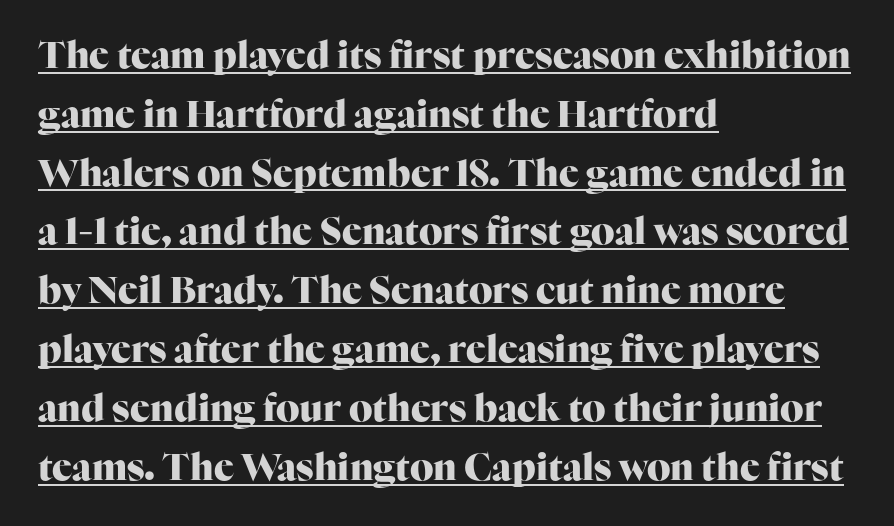
Notice how the passage keeps a crisp vertical edge on the left only. Letter spacing: default. The type family on display is of the serif kind. The face used here is proportionally spaced, like ordinary book or web type. A roman cut, with each character standing at attention.
